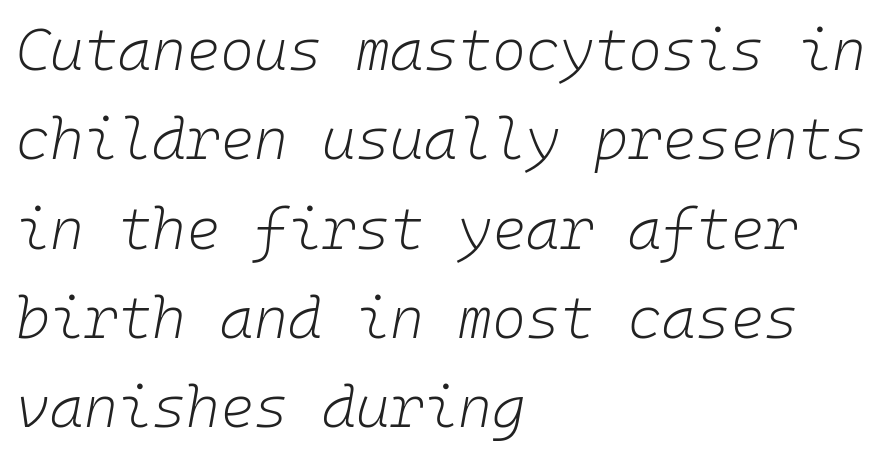
{"italic": "yes", "lean": "right", "slant_degrees": 10, "bold": "no", "weight": "light", "width": "normal", "stroke_contrast": "low", "x_height": "medium", "monospaced": "yes", "underline": "no", "align": "left", "line_spacing": "normal", "line_spacing_ratio": 1.54, "letter_spacing": "normal", "letter_spacing_em": 0.0, "glyph_px": 58}
